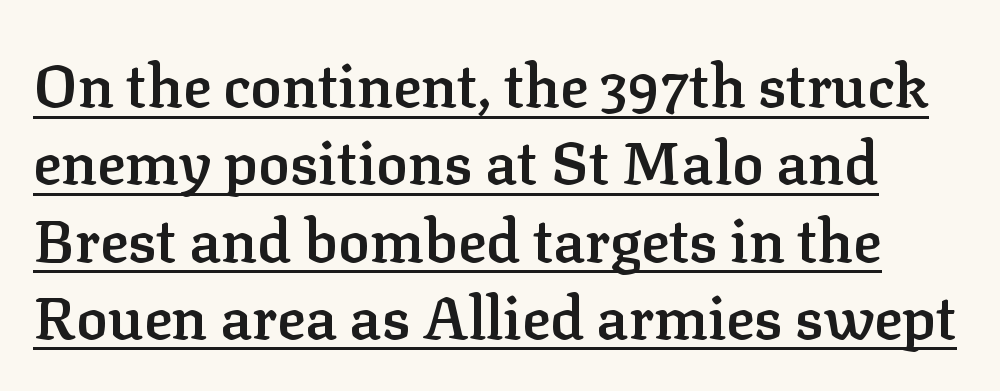
To sum up the face: it has serifs. The line-height multiplier appears to be the usual default. Nobody touched the tracking dial on this one. The strokes are fattened partway — semibold, not bold.
